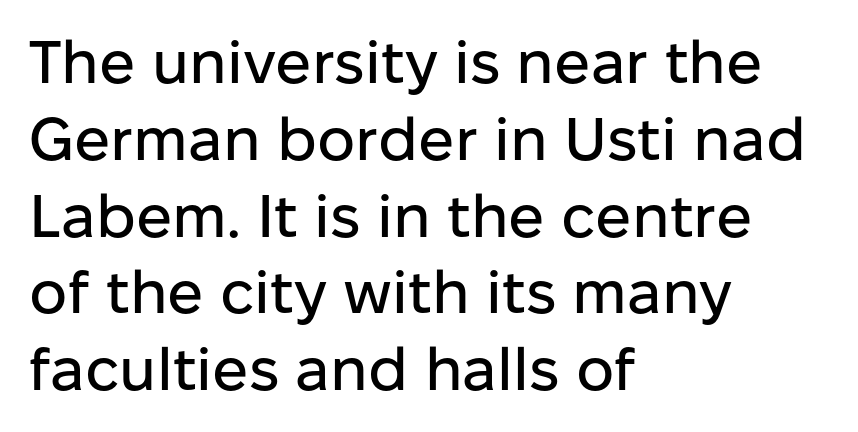
{"serif": "no", "italic": "no", "width": "normal", "stroke_contrast": "low", "x_height": "medium", "monospaced": "no", "underline": "no", "align": "left", "line_spacing": "normal", "line_spacing_ratio": 1.28, "letter_spacing": "normal", "letter_spacing_em": 0.0, "glyph_px": 60}
